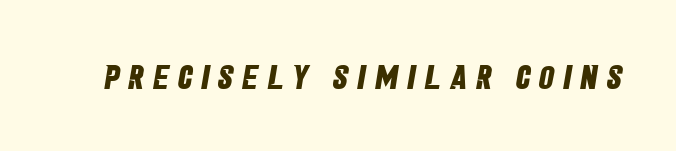
The image shows 34 px bold, condensed sans-serif type; set unusually wide letter spacing (+0.27 em), not underlined; low stroke contrast and a large x-height.
